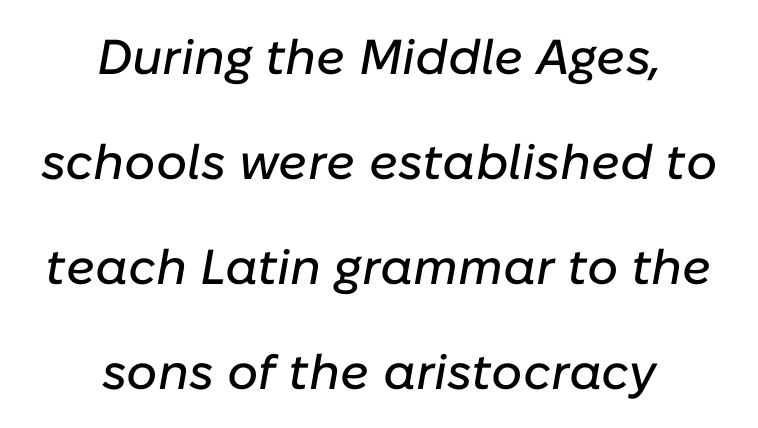
Q: Is the text italic (slanted)? A: Yes, it leans right by about 10 degrees.
Q: Is the text underlined? A: No.
Q: How is the paragraph aligned? A: Centered.
Q: Is the spacing between letters normal or unusually wide? A: Normal.
Q: Is the spacing between lines tight, normal or loose? A: Loose.
Q: Width (condensed, normal, or wide)? A: Normal.
Q: Stroke contrast? A: Low.
Q: x-height? A: Medium.
Q: Monospaced? A: No.
